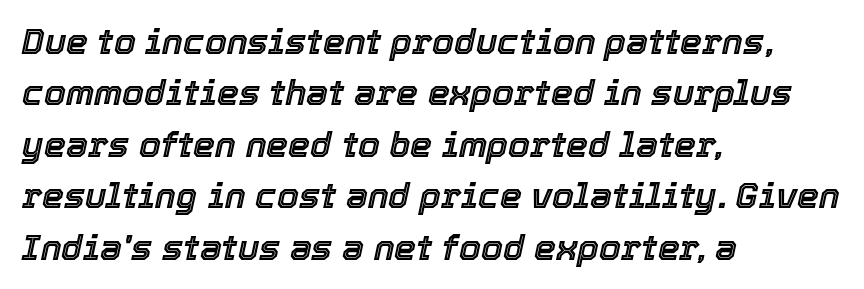
{"italic": "yes", "lean": "right", "slant_degrees": 12, "width": "normal", "x_height": "medium", "monospaced": "no", "underline": "no", "align": "left", "line_spacing": "normal", "line_spacing_ratio": 1.47, "letter_spacing": "normal", "letter_spacing_em": 0.0, "glyph_px": 35}
